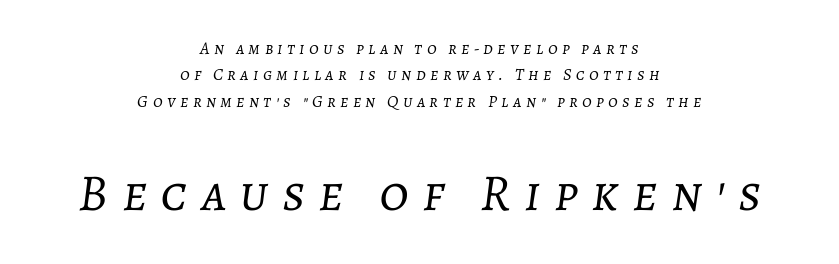
The image shows 52 px light type, italic (leaning right); set centered, normal line spacing (1.55x), unusually wide letter spacing (+0.26 em), not underlined; the second (bottom) block is 3.06x larger; low stroke contrast and a medium x-height.
